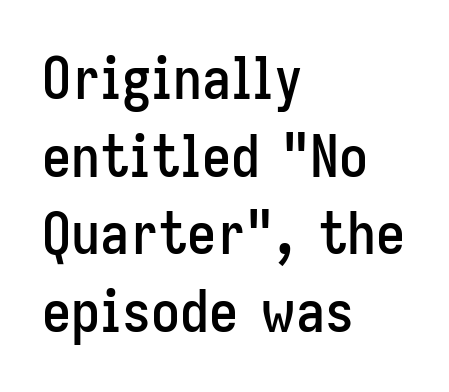
Q: Is the text italic (slanted)? A: No, it is upright.
Q: Is the typeface a serif or a sans-serif typeface? A: Sans-serif.
Q: Is the text underlined? A: No.
Q: How is the paragraph aligned? A: Left-aligned.
Q: Is the spacing between letters normal or unusually wide? A: Normal.
Q: Is the spacing between lines tight, normal or loose? A: Normal.
Q: Width (condensed, normal, or wide)? A: Condensed.
Q: Stroke contrast? A: Low.
Q: x-height? A: Medium.
Q: Monospaced? A: No.
